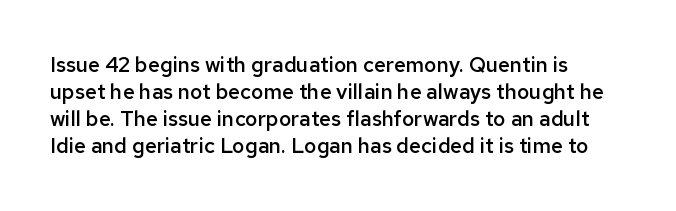
Q: Is the text bold? A: Semi-bold.
Q: Is the text italic (slanted)? A: No, it is upright.
Q: Is the text underlined? A: No.
Q: How is the paragraph aligned? A: Left-aligned.
Q: Is the spacing between letters normal or unusually wide? A: Normal.
Q: Is the spacing between lines tight, normal or loose? A: Normal.
